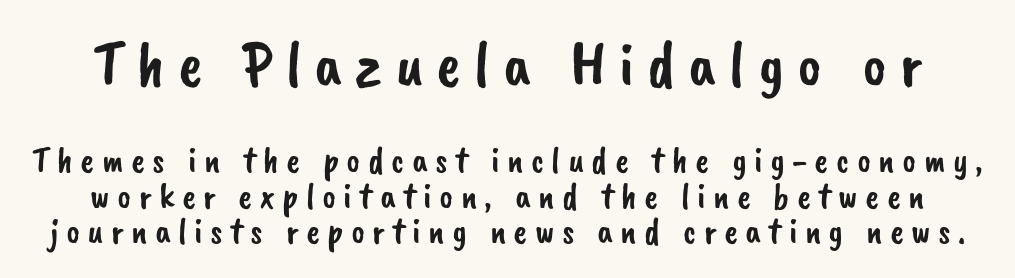
The line texture is sparse and dotted thanks to wide tracking. Proportional: the letters do not fall into vertical columns. Closely set lines give the paragraph a compact silhouette. Reading top to bottom, the characters get smaller at the block break.
